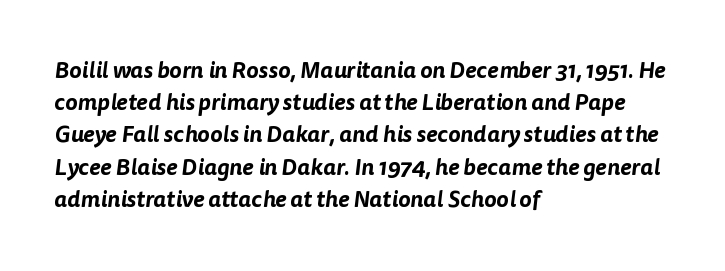
The image shows 23 px text type; set left-aligned, normal line spacing (1.4x), normal letter spacing, not underlined.
